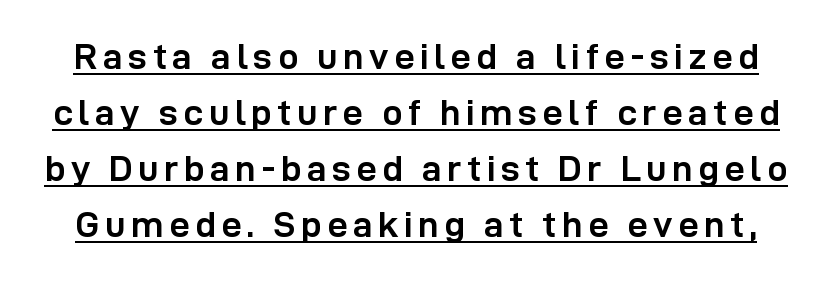
Q: Is the text bold? A: Yes.
Q: Is the text italic (slanted)? A: No, it is upright.
Q: Is the typeface a serif or a sans-serif typeface? A: Sans-serif.
Q: Is the text underlined? A: Yes.
Q: Is the spacing between lines tight, normal or loose? A: Normal.
Q: Width (condensed, normal, or wide)? A: Normal.
Q: Stroke contrast? A: Low.
Q: x-height? A: Medium.
Q: Monospaced? A: No.
